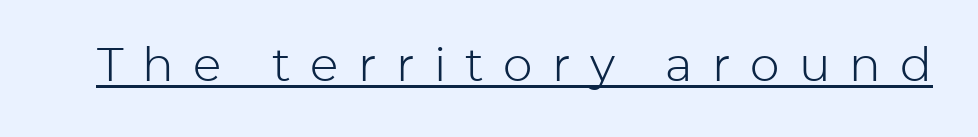
Q: Is the text bold? A: No.
Q: Is the text italic (slanted)? A: No, it is upright.
Q: Is the typeface a serif or a sans-serif typeface? A: Sans-serif.
Q: Is the text underlined? A: Yes.
Q: Is the spacing between letters normal or unusually wide? A: Unusually wide.
Q: Width (condensed, normal, or wide)? A: Normal.
Q: Stroke contrast? A: Low.
Q: x-height? A: Medium.
Q: Monospaced? A: No.
